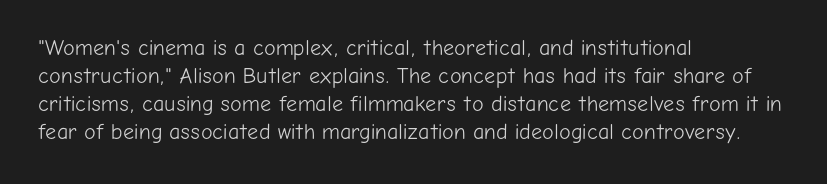
{"italic": "no", "bold": "no", "underline": "no", "align": "left", "line_spacing": "normal", "line_spacing_ratio": 1.28, "letter_spacing": "normal", "letter_spacing_em": 0.0, "glyph_px": 22}
